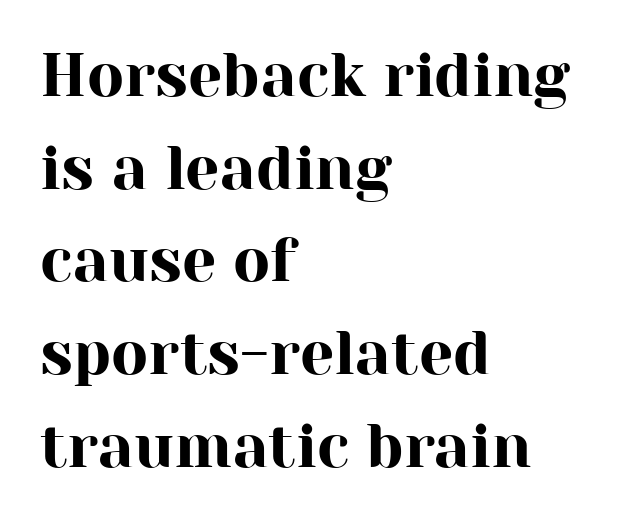
{"serif": "yes", "italic": "no", "width": "normal", "stroke_contrast": "high", "x_height": "medium", "monospaced": "no", "underline": "no", "align": "left", "line_spacing": "normal", "line_spacing_ratio": 1.52, "letter_spacing": "normal", "letter_spacing_em": 0.0, "glyph_px": 61}
